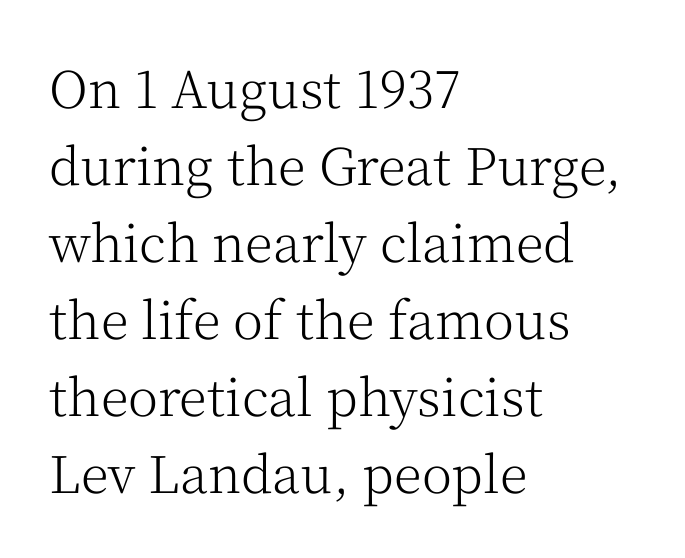
Honestly, there is no underline to notice here at all. Students, observe: this is what conventionally led text looks like. These lines keep a tight, regular rhythm from letter to letter. Characters remain perfectly vertical along every line. Horizontal alignment here is leftward, the default for most running prose. These glyphs show unthickened strokes, regular width or finer.
